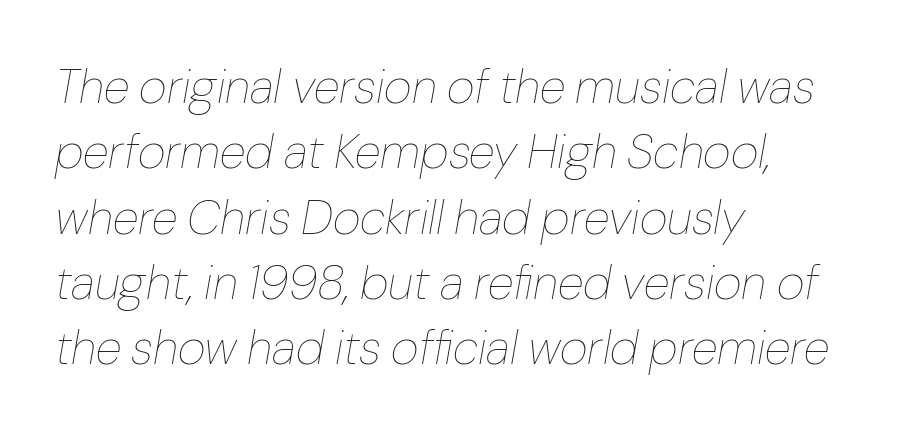
{"italic": "yes", "lean": "right", "slant_degrees": 10, "bold": "no", "weight": "thin", "width": "normal", "stroke_contrast": "low", "x_height": "medium", "monospaced": "no", "underline": "no", "align": "left", "line_spacing": "normal", "line_spacing_ratio": 1.36, "letter_spacing": "normal", "letter_spacing_em": 0.0, "glyph_px": 48}
